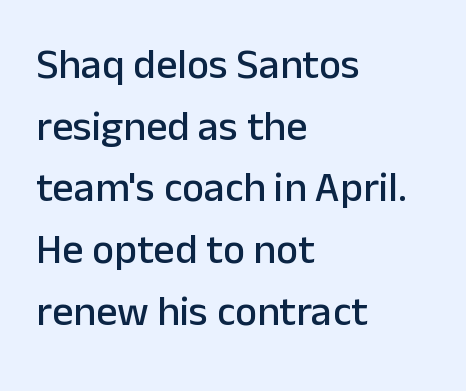
Every character sits straight up, as roman type does. In terms of letterform style, serifs are entirely absent. Where is the straight margin? On the left. Baseline-to-baseline distance is the conventional proportion of letter height. Looks like regular typesetting: each glyph gets only the width it needs.
